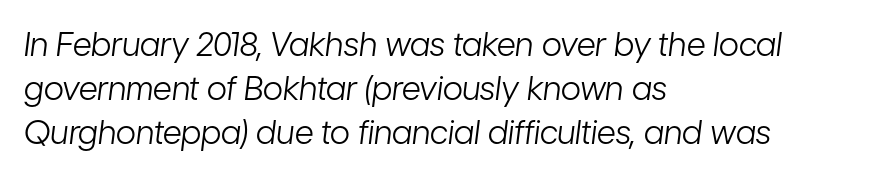
Q: Is the text bold? A: No.
Q: Is the text italic (slanted)? A: Yes, it leans right by about 7 degrees.
Q: Is the text underlined? A: No.
Q: How is the paragraph aligned? A: Left-aligned.
Q: Is the spacing between letters normal or unusually wide? A: Normal.
Q: Is the spacing between lines tight, normal or loose? A: Normal.
Q: Width (condensed, normal, or wide)? A: Condensed.
Q: Stroke contrast? A: Low.
Q: x-height? A: Medium.
Q: Monospaced? A: No.
